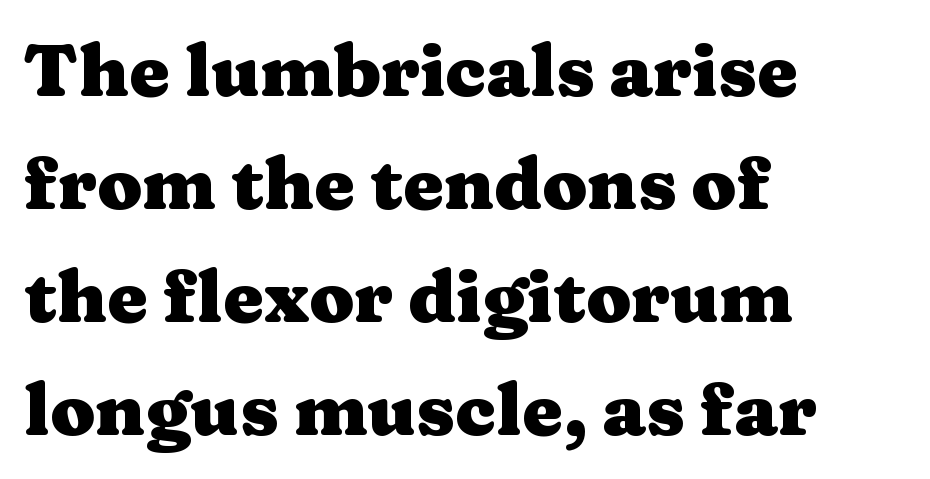
Left-aligned paragraph, ragged on the right. This rendering leaves character spacing at its baseline value. These lines are composed in type with serifs. Designer's note — italics off, roman on. Strokes here are thick enough to call this a true bold.
